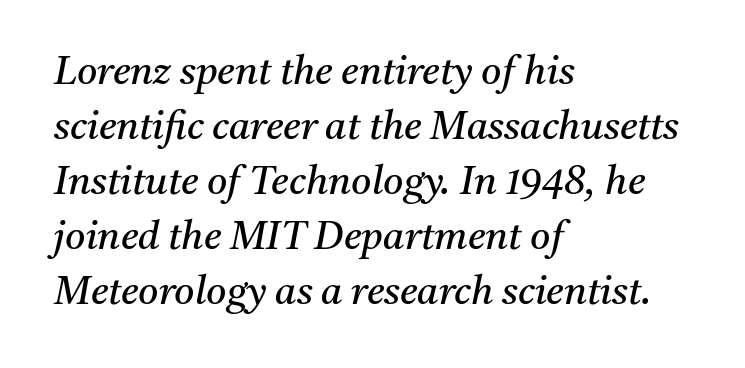
Weight: regular or lighter. Each word holds together tightly as a unit, with standard inter-letter gaps. Just letters on the line, the space beneath them empty. Is this a fixed-width face? No — the glyphs have proportional, varying widths. Short and long lines alike share a common starting point at left. Serifs: yes, visible at the terminals of the letterforms.
